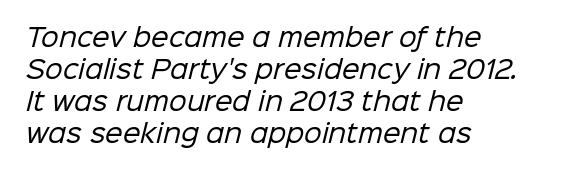
Q: Is the text bold? A: No.
Q: Is the text underlined? A: No.
Q: How is the paragraph aligned? A: Left-aligned.
Q: Is the spacing between letters normal or unusually wide? A: Normal.
Q: Is the spacing between lines tight, normal or loose? A: Normal.
